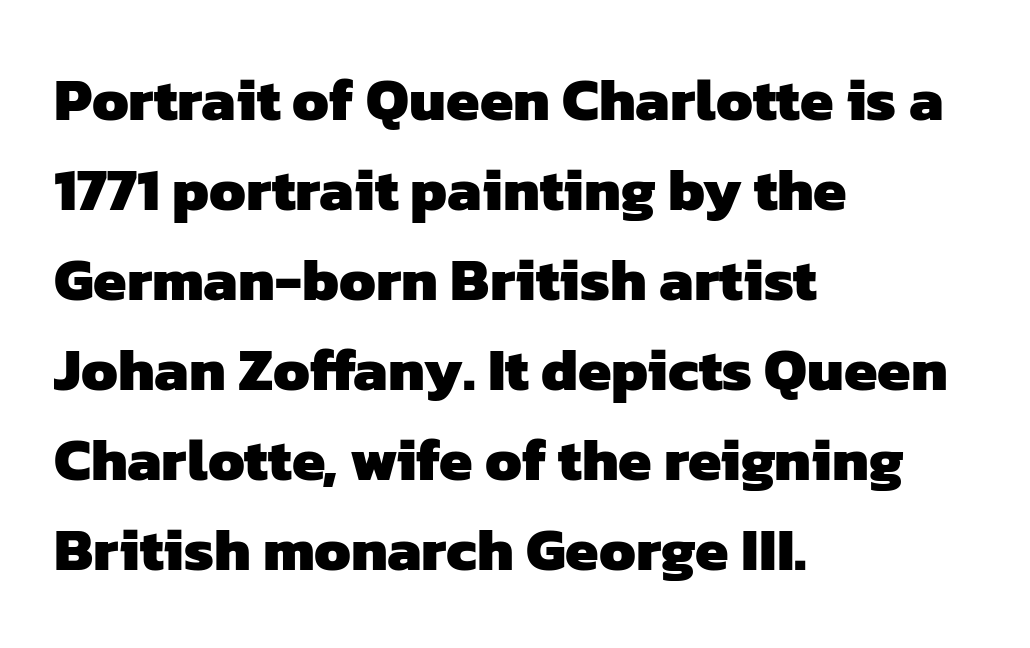
Underlining? Definitely not there. The face used here is a sans, in the tradition of grotesques and geometrics. Note the varied advance widths — an 'i' is clearly narrower than an 'm'. Regular leading. Reading down the block, your eye returns to a fixed left position each line. Does the weight exceed regular? Yes, all the way to bold.
